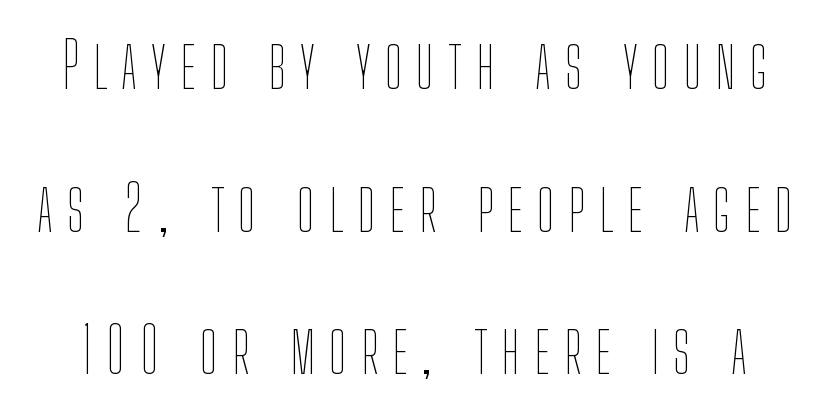
Q: Is the text bold? A: No.
Q: Is the text italic (slanted)? A: No, it is upright.
Q: Is the text underlined? A: No.
Q: Is the spacing between letters normal or unusually wide? A: Unusually wide.
Q: Is the spacing between lines tight, normal or loose? A: Loose.
Q: Width (condensed, normal, or wide)? A: Condensed.
Q: Stroke contrast? A: Low.
Q: x-height? A: Medium.
Q: Monospaced? A: No.
